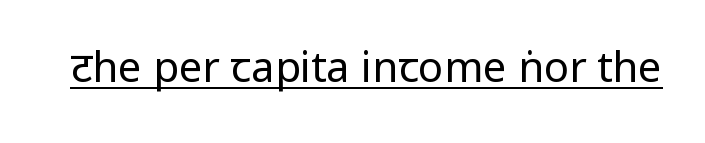
Bold? No — there's no thickening of the strokes. You could call the tracking neutral — neither tight nor loose. Here the designer chose a conventional face with non-uniform glyph widths. Decoration check: the copy is underlined.
